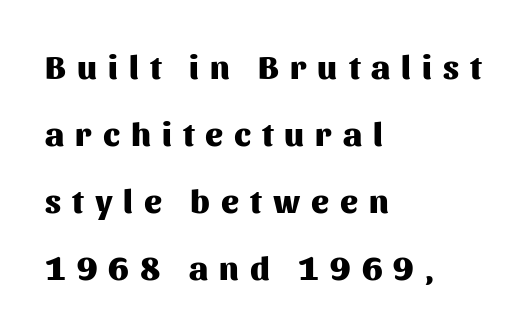
{"serif": "no", "italic": "no", "bold": "yes", "weight": "heavy", "width": "normal", "stroke_contrast": "medium", "x_height": "medium", "monospaced": "no", "underline": "no", "align": "left", "line_spacing": "loose", "line_spacing_ratio": 2.03, "letter_spacing": "wide", "letter_spacing_em": 0.34, "glyph_px": 33}
